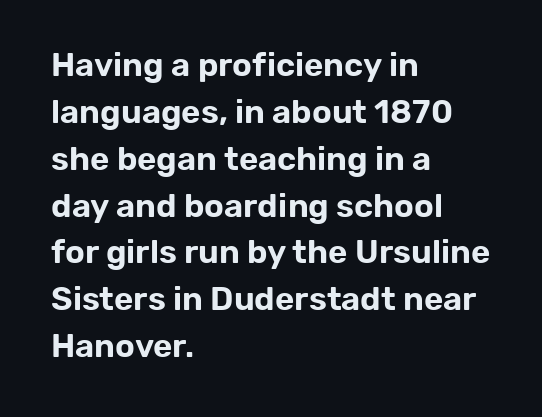
{"serif": "no", "italic": "no", "width": "normal", "stroke_contrast": "low", "x_height": "medium", "monospaced": "no", "underline": "no", "align": "left", "line_spacing": "normal", "line_spacing_ratio": 1.42, "letter_spacing": "normal", "letter_spacing_em": 0.0, "glyph_px": 33}
